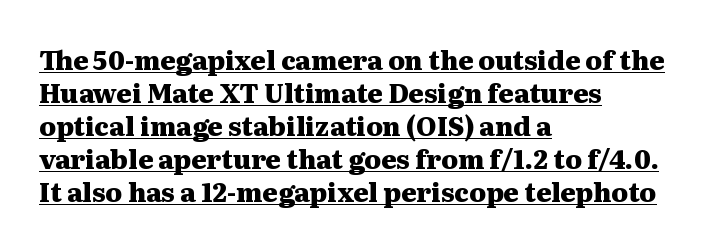
Where is the straight margin? On the left. Does the weight exceed regular? Yes, all the way to bold. These lines were composed using upright roman letters. The lettering is marked with a stroke running underneath it. The letters sit at their default tracking, neither squeezed nor spread.
